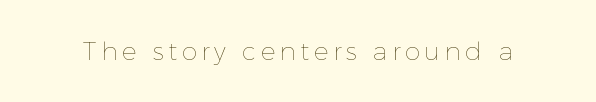
The type sits square on the baseline with zero lean. The strip under each line holds only bare page. Stroke thickness stays within the range of a standard reading face or lighter.
